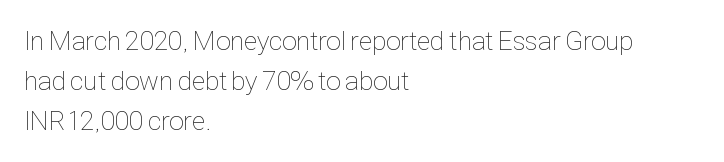
The image shows 27 px text type, upright; set left-aligned, normal line spacing (1.49x), normal letter spacing, not underlined.
